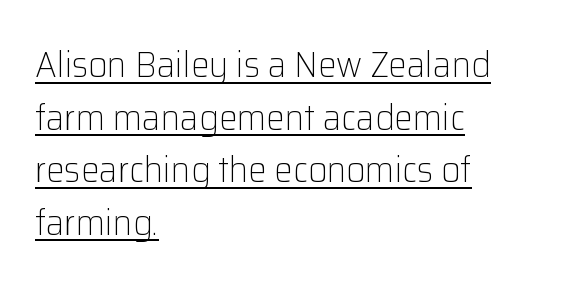
{"serif": "no", "italic": "no", "bold": "no", "weight": "light", "width": "normal", "stroke_contrast": "low", "x_height": "medium", "monospaced": "no", "underline": "yes", "align": "left", "line_spacing": "normal", "line_spacing_ratio": 1.42, "letter_spacing": "normal", "letter_spacing_em": 0.0, "glyph_px": 37}
